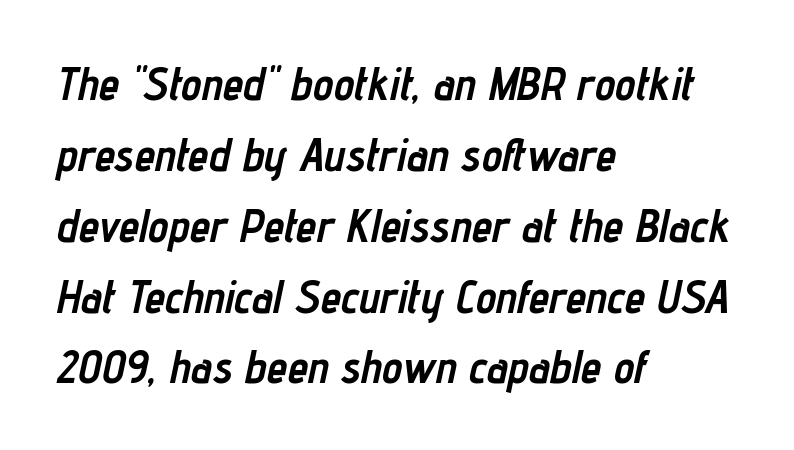
The image shows 46 px semibold, condensed type, italic (leaning right); set left-aligned, normal line spacing (1.54x), normal letter spacing, not underlined; low stroke contrast and a medium x-height.
